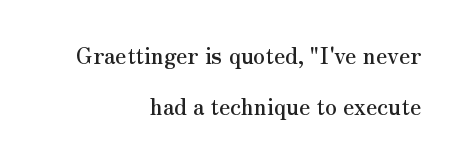
The image shows 22 px text type, upright; set right-aligned, loose line spacing (2.3x), normal letter spacing, not underlined.
